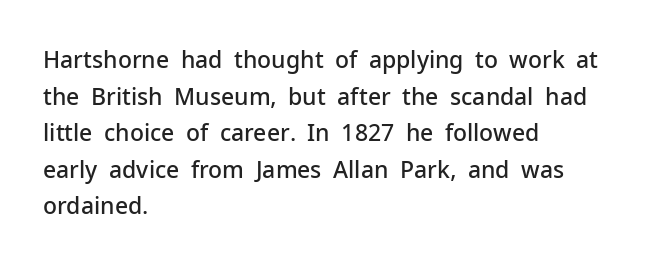
The image shows 23 px text type, upright; set left-aligned, normal line spacing (1.59x), normal letter spacing, not underlined.
